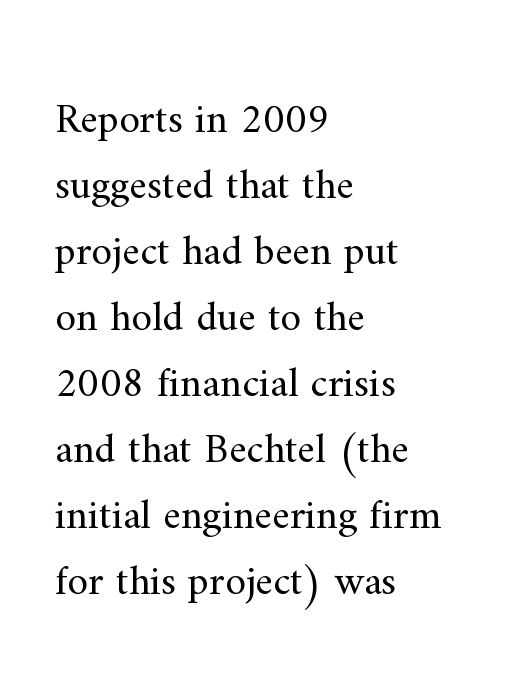
{"serif": "yes", "italic": "no", "bold": "no", "weight": "regular", "width": "normal", "stroke_contrast": "medium", "x_height": "small", "monospaced": "no", "underline": "no", "align": "left", "line_spacing": "normal", "line_spacing_ratio": 1.57, "letter_spacing": "normal", "letter_spacing_em": 0.0, "glyph_px": 42}
